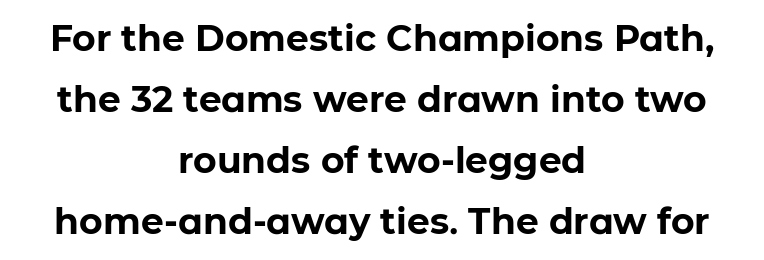
The image shows 36 px bold sans-serif type, upright; set centered, normal line spacing (1.69x), normal letter spacing, not underlined; low stroke contrast and a medium x-height.
